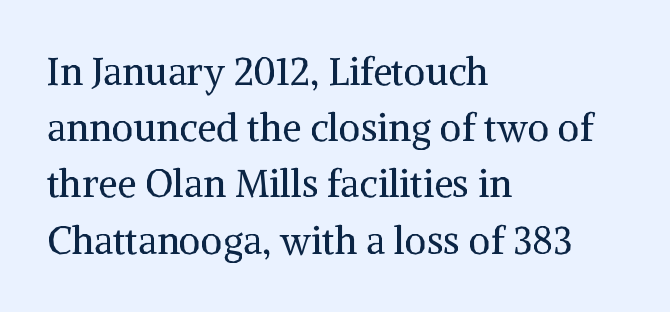
Q: Is the text bold? A: No.
Q: Is the text italic (slanted)? A: No, it is upright.
Q: Is the typeface a serif or a sans-serif typeface? A: Serif.
Q: Is the text underlined? A: No.
Q: How is the paragraph aligned? A: Left-aligned.
Q: Is the spacing between letters normal or unusually wide? A: Normal.
Q: Is the spacing between lines tight, normal or loose? A: Normal.
Q: Width (condensed, normal, or wide)? A: Normal.
Q: Stroke contrast? A: Medium.
Q: x-height? A: Medium.
Q: Monospaced? A: No.
